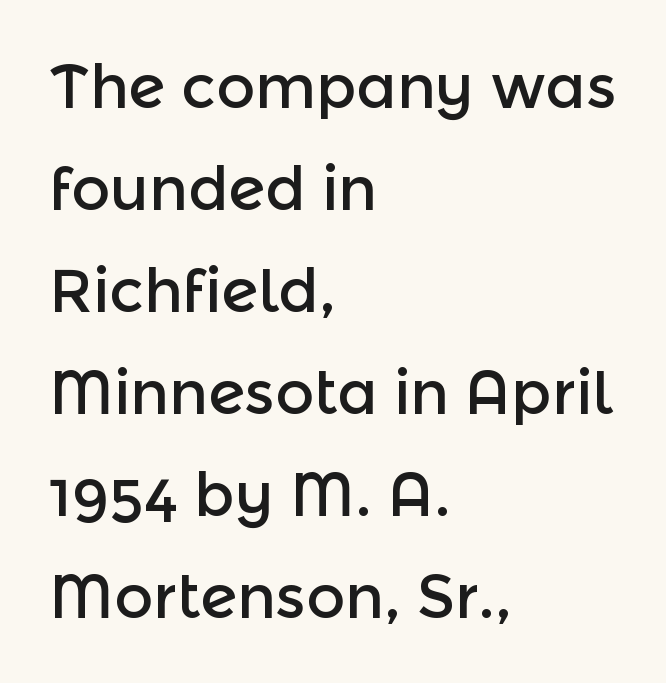
Q: Is the text italic (slanted)? A: No, it is upright.
Q: Is the typeface a serif or a sans-serif typeface? A: Sans-serif.
Q: Is the text underlined? A: No.
Q: How is the paragraph aligned? A: Left-aligned.
Q: Is the spacing between letters normal or unusually wide? A: Normal.
Q: Is the spacing between lines tight, normal or loose? A: Normal.
Q: Width (condensed, normal, or wide)? A: Normal.
Q: x-height? A: Medium.
Q: Monospaced? A: No.
